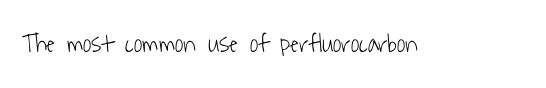
{"bold": "no", "underline": "no", "letter_spacing": "normal", "letter_spacing_em": 0.0, "glyph_px": 26}
